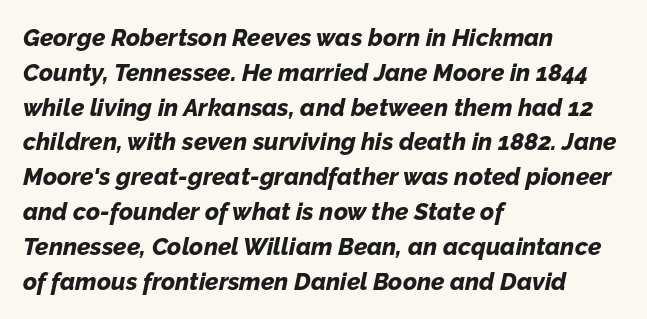
The lines are quadded left. Does the leading feel generous? No, just average. There is no visible air inserted between adjacent glyphs. Quick note: underline off. The lettering tilts uniformly, giving the passage an italic look.
